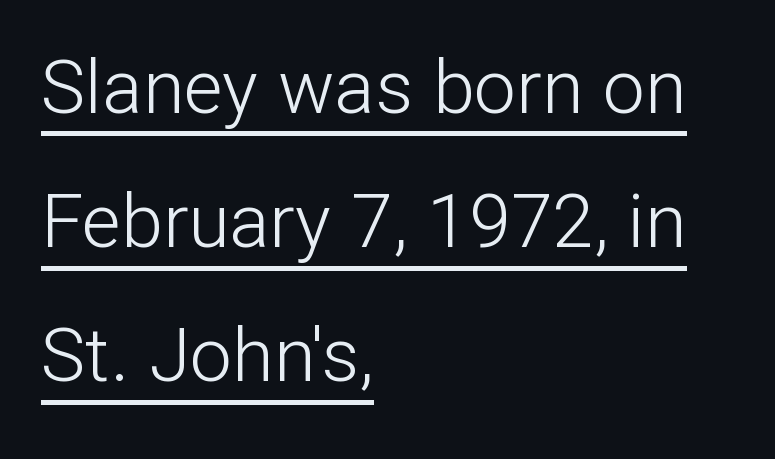
Ordinary non-slanted type is in use. Summary of weight: not heavy and not bold. Nothing sits at the stroke ends, so this counts as sans-serif. The rendering uses natural spacing where letterforms have individual widths. Beneath each row of characters lies a ruled line.
